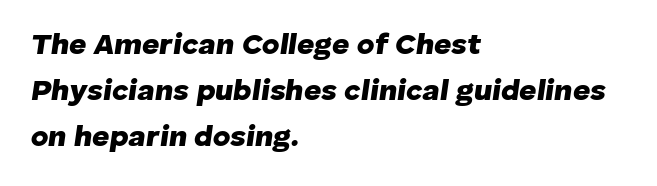
An italicized treatment has been applied to the whole sample. A classic flush-left, rag-right setting is used for this passage. The passage shown has conventional tracking throughout. A dark, heavy texture on the line: the type is bold. These lines are rendered in a variable-pitch font. The baseline area is clear.
